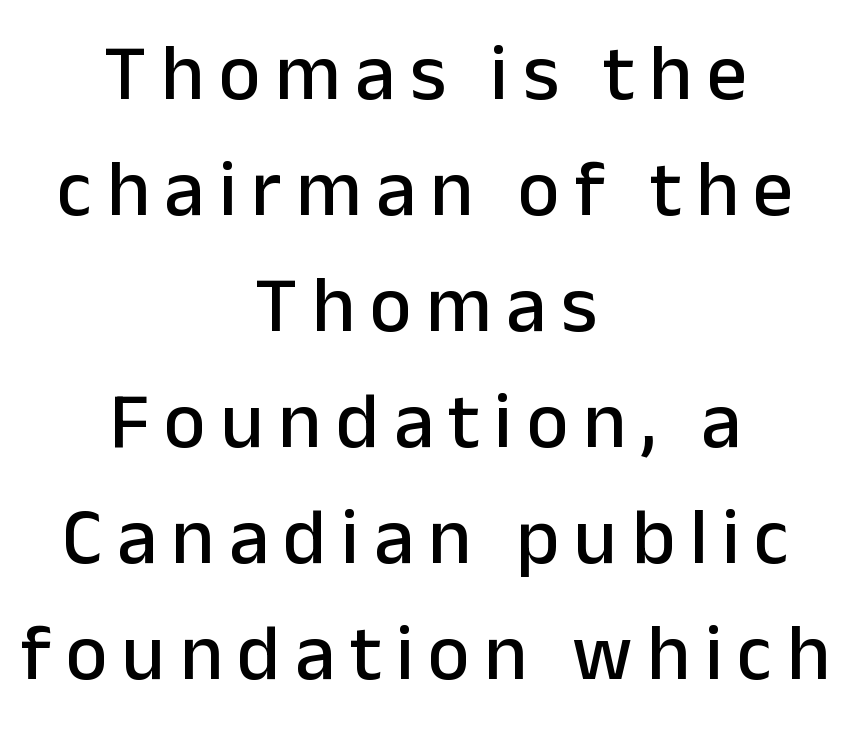
{"serif": "no", "italic": "no", "width": "normal", "stroke_contrast": "low", "x_height": "medium", "monospaced": "no", "underline": "no", "align": "center", "line_spacing": "normal", "line_spacing_ratio": 1.45, "glyph_px": 80}
